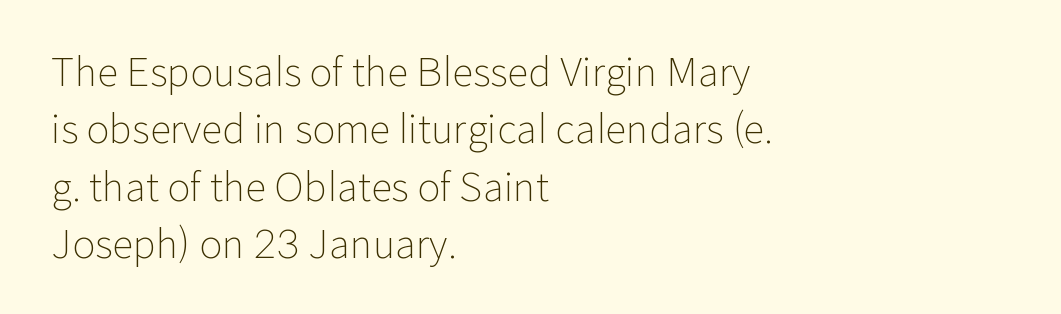
The image shows 39 px light sans-serif type, upright; set left-aligned, normal line spacing (1.47x), normal letter spacing, not underlined; low stroke contrast and a medium x-height.
